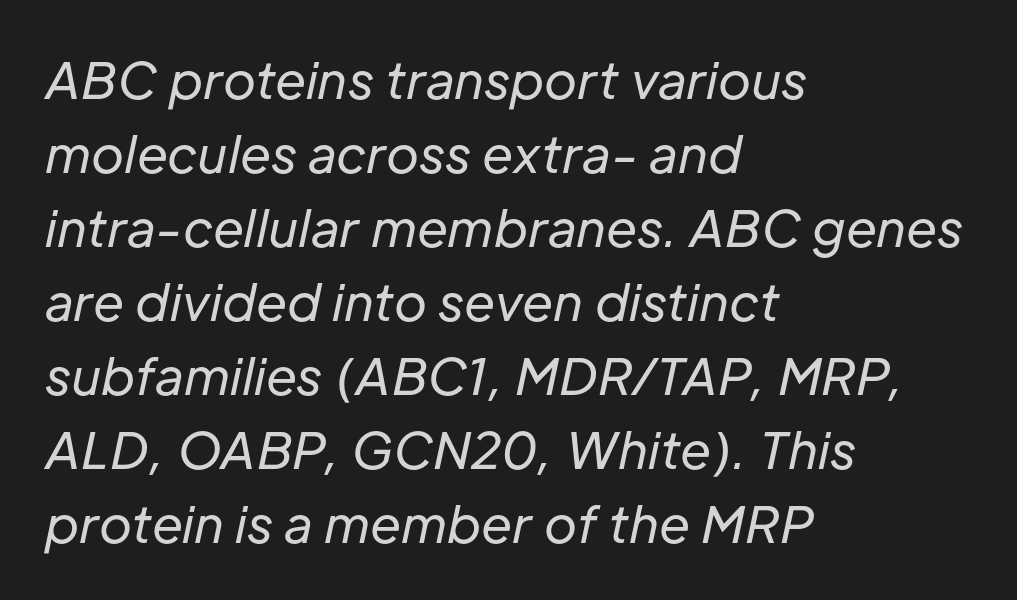
The image shows 50 px regular-weight type, italic (leaning right); set left-aligned, normal line spacing (1.48x), normal letter spacing, not underlined; low stroke contrast and a medium x-height.
